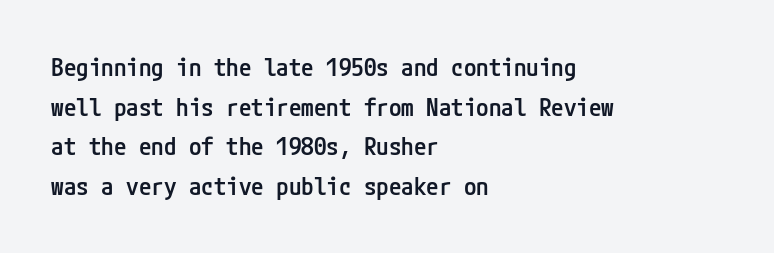
{"italic": "no", "bold": "semi", "underline": "no", "align": "left", "line_spacing": "normal", "line_spacing_ratio": 1.59, "letter_spacing": "normal", "letter_spacing_em": 0.0, "glyph_px": 25}
